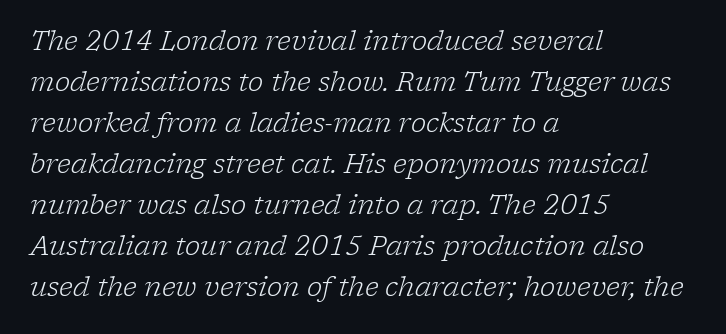
The image shows 26 px text type, italic (leaning right); set left-aligned, normal line spacing (1.58x), normal letter spacing, not underlined.
